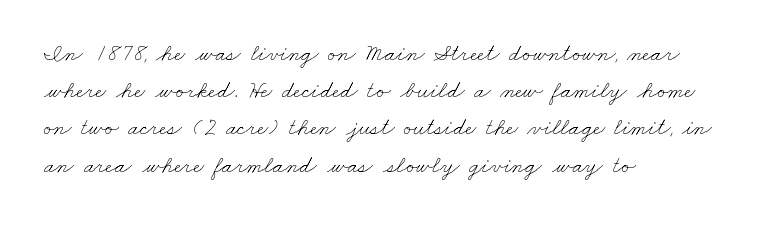
Beneath every word, the page is bare. The leading is moderate, giving the passage an even texture. This sample uses plain, unmodified letter spacing. Vertical stems look standard width or narrower in stroke. This sample is left-justified, so line endings fall wherever the words run out.
